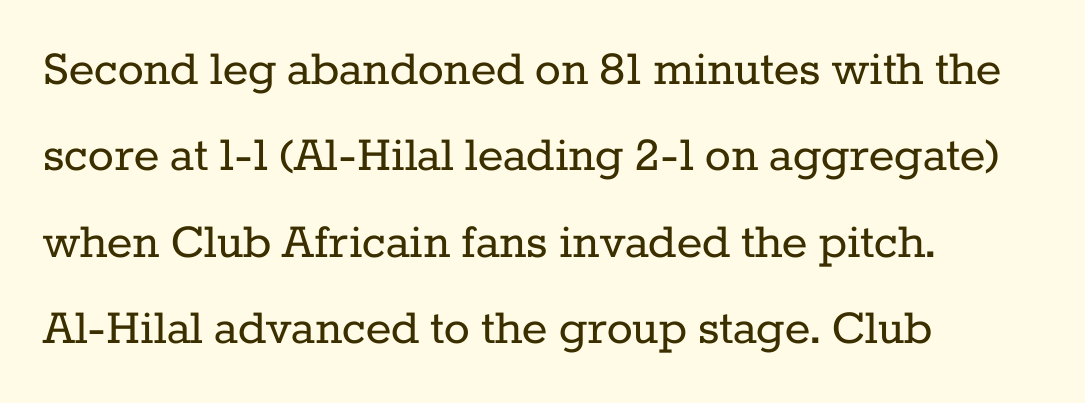
Think of a printed novel: that variable character pitch is what you see here. These glyphs show unthickened strokes, regular width or finer. The specimen omits any rule beneath the text block's lines. Posture: vertical.
